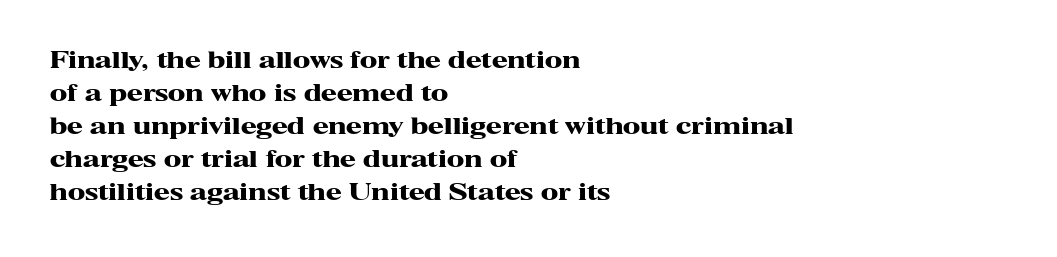
This sample keeps an unexceptional amount of space between lines. Strokes here are thick enough to call this a true bold. A student would call this left alignment; a typographer would say flush left, rag right. You can tell it's not italic because the verticals are truly vertical.
